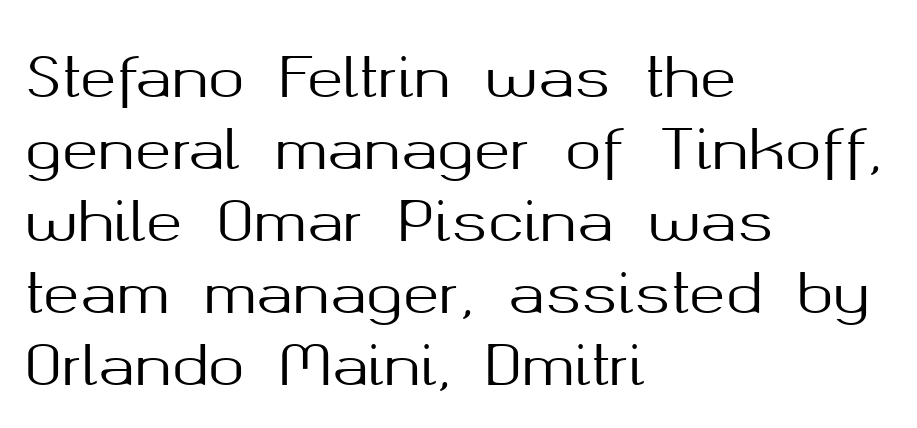
In terms of letterform style, serifs are entirely absent. Successive baselines arrive at the customary interval. Posture: straight, roman, zero tilt. Each letter keeps its own natural width here, so spacing adapts to shape. The gap between lines stays unmarked.
